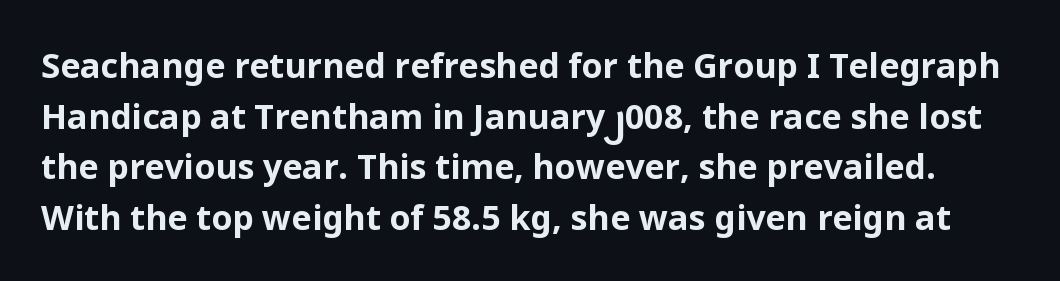
Q: Is the text bold? A: Yes.
Q: Is the text italic (slanted)? A: No, it is upright.
Q: Is the typeface a serif or a sans-serif typeface? A: Sans-serif.
Q: Is the text underlined? A: No.
Q: Is the spacing between letters normal or unusually wide? A: Normal.
Q: Is the spacing between lines tight, normal or loose? A: Normal.
Q: Width (condensed, normal, or wide)? A: Normal.
Q: Stroke contrast? A: Low.
Q: x-height? A: Medium.
Q: Monospaced? A: No.
